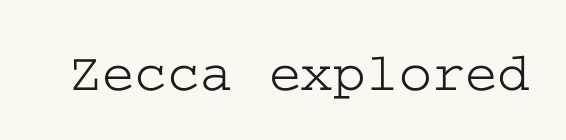
Nobody touched the tracking dial on this one. Stroke terminals: seriffed. Is there any slant? The stems are plumb. The string is rendered with underlining switched off.
